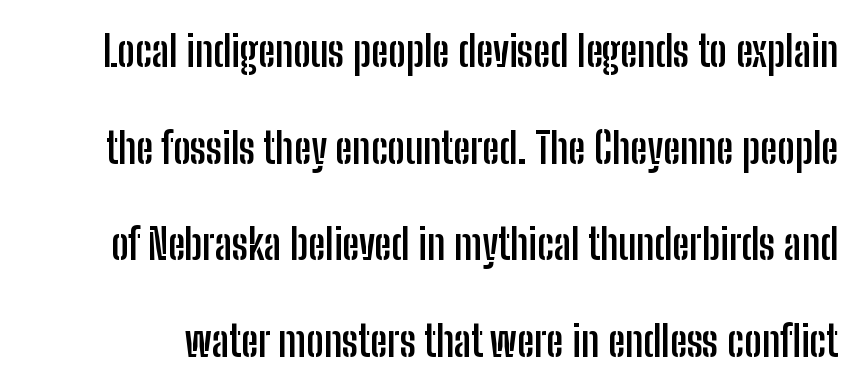
Q: Is the text bold? A: Yes.
Q: Is the text italic (slanted)? A: No, it is upright.
Q: Is the typeface a serif or a sans-serif typeface? A: Sans-serif.
Q: Is the text underlined? A: No.
Q: Is the spacing between letters normal or unusually wide? A: Normal.
Q: Is the spacing between lines tight, normal or loose? A: Loose.
Q: Width (condensed, normal, or wide)? A: Condensed.
Q: Stroke contrast? A: Low.
Q: x-height? A: Medium.
Q: Monospaced? A: No.
